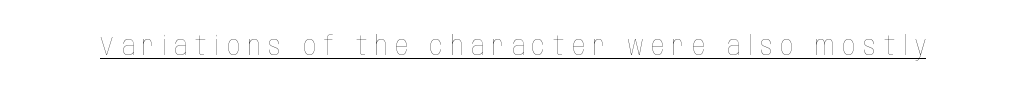
{"italic": "no", "bold": "no", "underline": "yes", "letter_spacing": "wide", "letter_spacing_em": 0.3, "glyph_px": 26}
